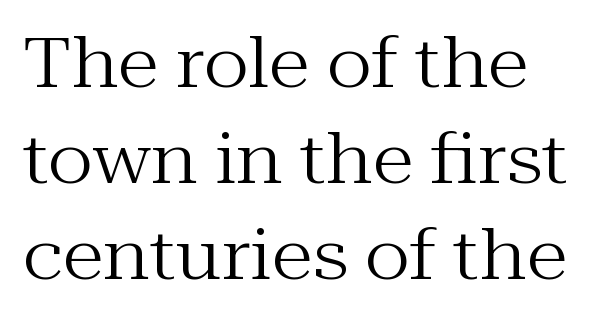
Q: Is the text bold? A: No.
Q: Is the text italic (slanted)? A: No, it is upright.
Q: Is the typeface a serif or a sans-serif typeface? A: Serif.
Q: Is the text underlined? A: No.
Q: How is the paragraph aligned? A: Left-aligned.
Q: Is the spacing between letters normal or unusually wide? A: Normal.
Q: Is the spacing between lines tight, normal or loose? A: Normal.
Q: Width (condensed, normal, or wide)? A: Normal.
Q: Stroke contrast? A: Medium.
Q: x-height? A: Medium.
Q: Monospaced? A: No.
